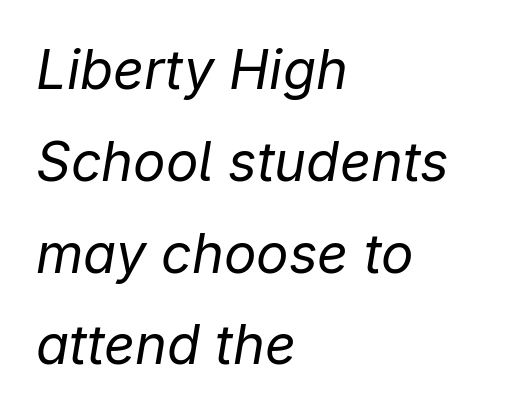
Q: Is the text bold? A: No.
Q: Is the text italic (slanted)? A: Yes, it leans right by about 9 degrees.
Q: Is the text underlined? A: No.
Q: How is the paragraph aligned? A: Left-aligned.
Q: Is the spacing between letters normal or unusually wide? A: Normal.
Q: Is the spacing between lines tight, normal or loose? A: Normal.
Q: Width (condensed, normal, or wide)? A: Normal.
Q: Stroke contrast? A: Low.
Q: x-height? A: Medium.
Q: Monospaced? A: No.
